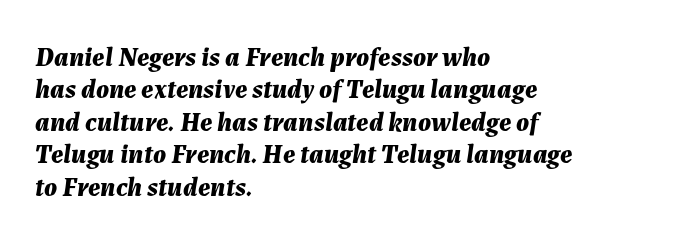
The image shows 27 px bold type, italic (leaning right); set left-aligned, line spacing 1.2x, normal letter spacing, not underlined.
